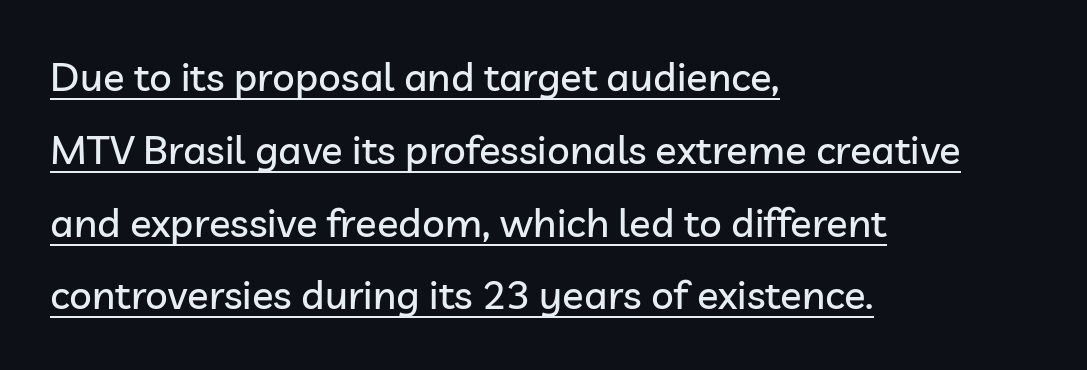
{"serif": "no", "italic": "no", "width": "normal", "stroke_contrast": "low", "x_height": "medium", "monospaced": "no", "underline": "yes", "align": "left", "line_spacing_ratio": 1.82, "letter_spacing": "normal", "letter_spacing_em": 0.0, "glyph_px": 40}
